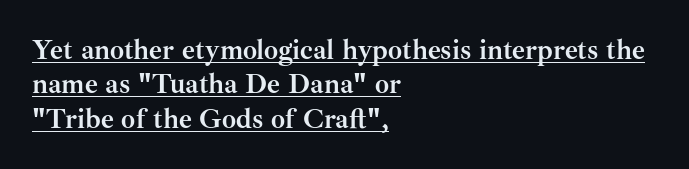
The tracking reads as untouched default to a designer's eye. In terms of weight, the rendering is a true, heavy bold. Where is the straight margin? On the left. This sample has the flowing, uneven cadence of proportional lettering. In terms of letterform style, serifs are clearly present. Emphasis is given by a line drawn under the lettering.
